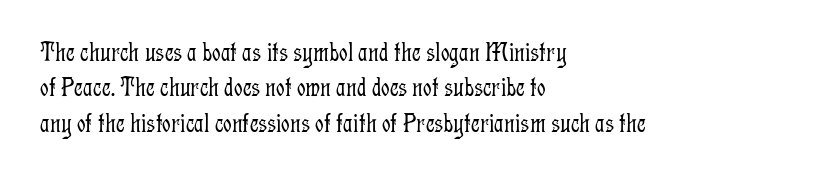
Q: Is the text bold? A: No.
Q: Is the text italic (slanted)? A: No, it is upright.
Q: Is the text underlined? A: No.
Q: How is the paragraph aligned? A: Left-aligned.
Q: Is the spacing between letters normal or unusually wide? A: Normal.
Q: Is the spacing between lines tight, normal or loose? A: Normal.
